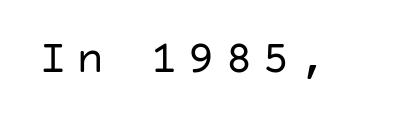
Q: Is the text bold? A: No.
Q: Is the text italic (slanted)? A: No, it is upright.
Q: Is the typeface a serif or a sans-serif typeface? A: Sans-serif.
Q: Is the text underlined? A: No.
Q: Width (condensed, normal, or wide)? A: Normal.
Q: Stroke contrast? A: Low.
Q: x-height? A: Large.
